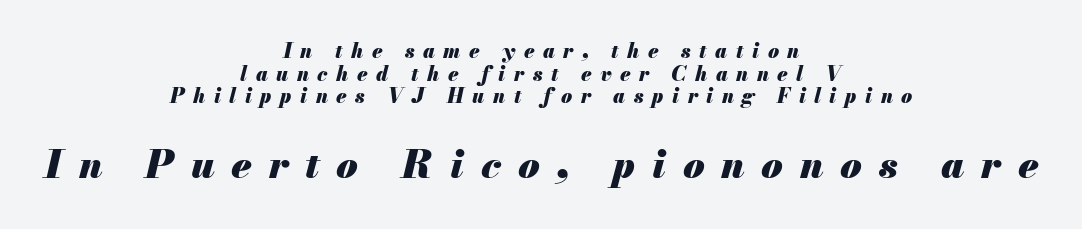
{"italic": "yes", "lean": "right", "slant_degrees": 13, "bold": "yes", "weight": "heavy", "width": "normal", "stroke_contrast": "medium", "x_height": "small", "monospaced": "no", "underline": "no", "align": "center", "line_spacing": "tight", "line_spacing_ratio": 1.13, "letter_spacing": "wide", "letter_spacing_em": 0.43, "larger_block": "second", "size_ratio": 1.95, "glyph_px": 39}
